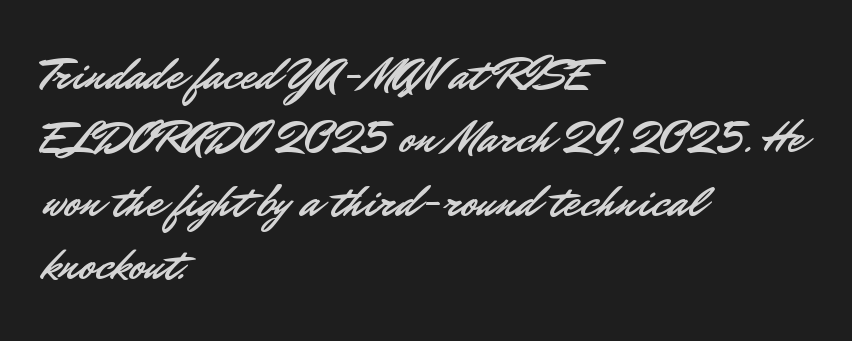
Q: Is the text italic (slanted)? A: Yes.
Q: Is the typeface a serif or a sans-serif typeface? A: Sans-serif.
Q: Is the text underlined? A: No.
Q: How is the paragraph aligned? A: Left-aligned.
Q: Is the spacing between letters normal or unusually wide? A: Normal.
Q: Is the spacing between lines tight, normal or loose? A: Normal.
Q: Width (condensed, normal, or wide)? A: Normal.
Q: Stroke contrast? A: Low.
Q: x-height? A: Small.
Q: Monospaced? A: No.
